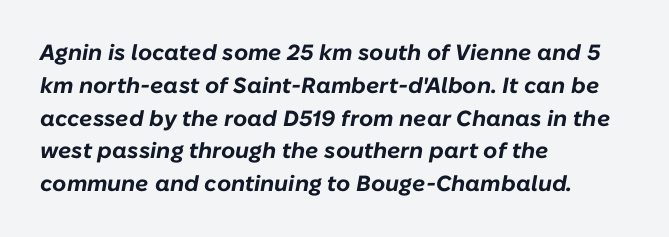
Q: Is the text bold? A: Yes.
Q: Is the text italic (slanted)? A: Yes, it leans right by about 10 degrees.
Q: Is the text underlined? A: No.
Q: How is the paragraph aligned? A: Left-aligned.
Q: Is the spacing between letters normal or unusually wide? A: Normal.
Q: Is the spacing between lines tight, normal or loose? A: Normal.
